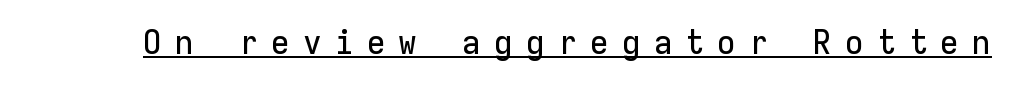
The image shows 34 px sans-serif type, upright, monospaced; set unusually wide letter spacing (+0.39 em), underlined; low stroke contrast and a medium x-height.
